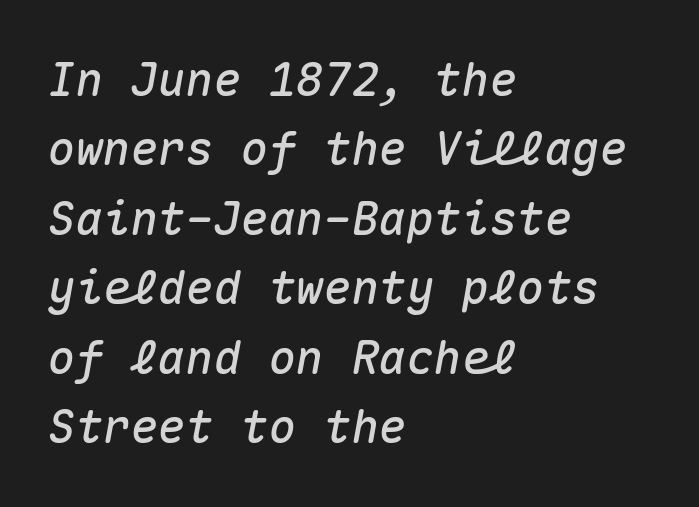
{"italic": "yes", "lean": "right", "slant_degrees": 10, "width": "normal", "stroke_contrast": "medium", "x_height": "medium", "monospaced": "yes", "underline": "no", "align": "left", "line_spacing": "normal", "line_spacing_ratio": 1.51, "letter_spacing": "normal", "letter_spacing_em": 0.0, "glyph_px": 46}
